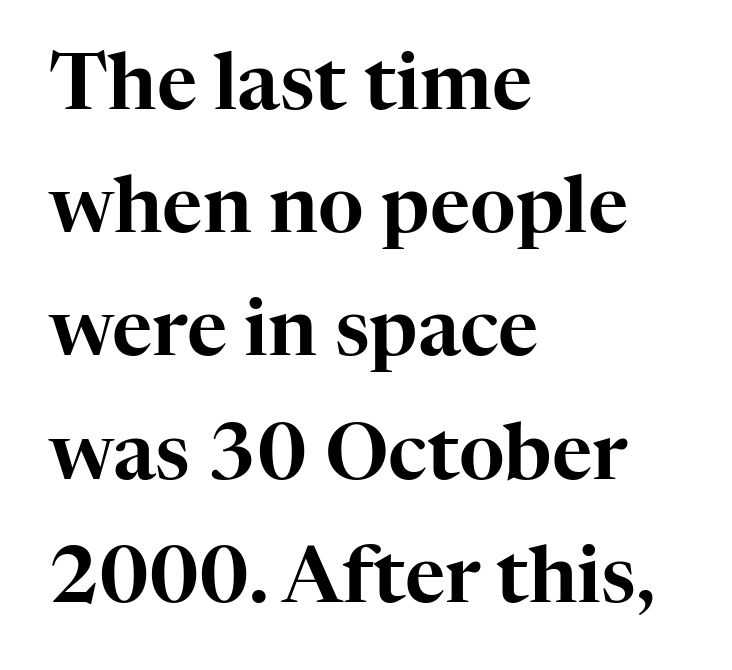
The foot of each line stays bare and open. Line beginnings align vertically; line endings do not. Between one letter and the next there's only the usual sliver of space. Little horizontal feet cap the strokes, marking this as serif type. Ordinary non-slanted type is in use. The rendering uses natural spacing where letterforms have individual widths.
